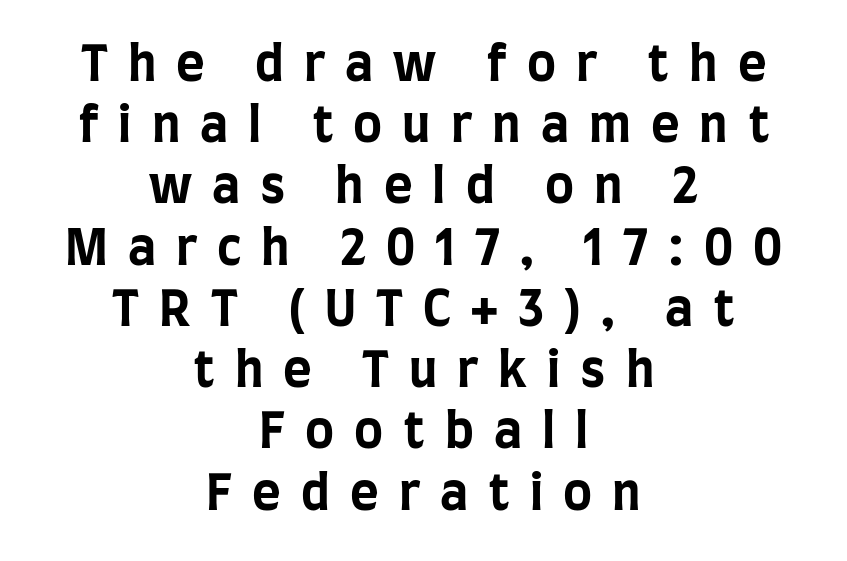
The image shows 49 px bold, condensed sans-serif type, upright; set centered, normal line spacing (1.25x), unusually wide letter spacing (+0.41 em), not underlined; low stroke contrast and a large x-height.
